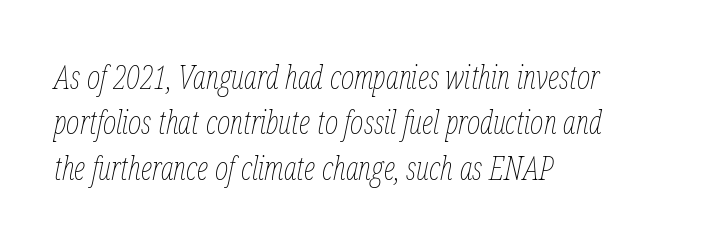
Vertical spacing — default. The specimen omits any rule beneath the text block's lines. Every character sits at an angle, as italics do. Think of a printed novel: that variable character pitch is what you see here. You could call the tracking neutral — neither tight nor loose.
